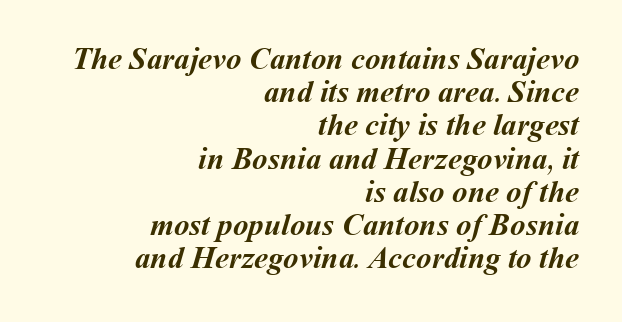
Q: Is the text bold? A: Yes.
Q: Is the text underlined? A: No.
Q: How is the paragraph aligned? A: Right-aligned.
Q: Is the spacing between letters normal or unusually wide? A: Normal.
Q: Is the spacing between lines tight, normal or loose? A: Tight.
Q: Width (condensed, normal, or wide)? A: Normal.
Q: Stroke contrast? A: Medium.
Q: x-height? A: Medium.
Q: Monospaced? A: No.
